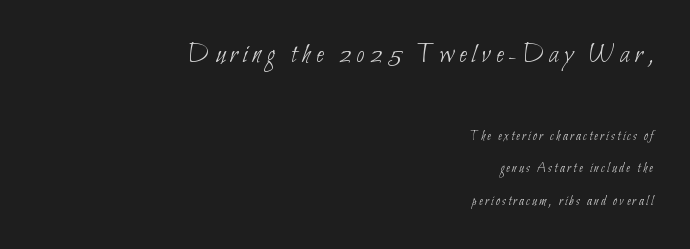
The image shows 29 px thin, condensed sans-serif type; set right-aligned, loose line spacing (2.33x), not underlined; the first (top) block is 2.07x larger; low stroke contrast and a small x-height.
